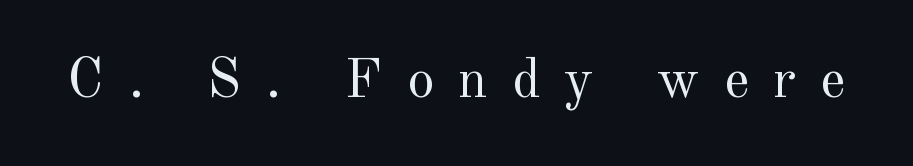
{"serif": "yes", "italic": "no", "bold": "no", "weight": "regular", "width": "normal", "x_height": "small", "monospaced": "no", "underline": "no", "letter_spacing": "wide", "letter_spacing_em": 0.44, "glyph_px": 55}
